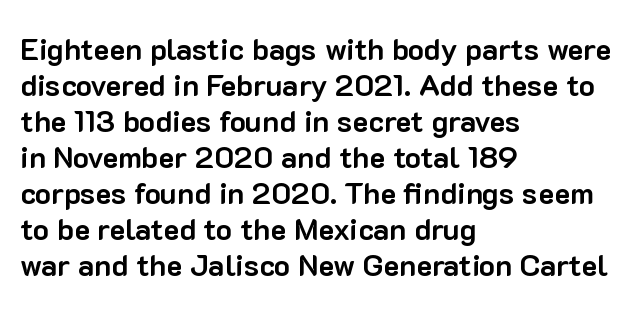
Q: Is the text bold? A: Yes.
Q: Is the text italic (slanted)? A: No, it is upright.
Q: Is the typeface a serif or a sans-serif typeface? A: Sans-serif.
Q: Is the text underlined? A: No.
Q: How is the paragraph aligned? A: Left-aligned.
Q: Is the spacing between letters normal or unusually wide? A: Normal.
Q: Width (condensed, normal, or wide)? A: Normal.
Q: Stroke contrast? A: Low.
Q: x-height? A: Medium.
Q: Monospaced? A: No.
